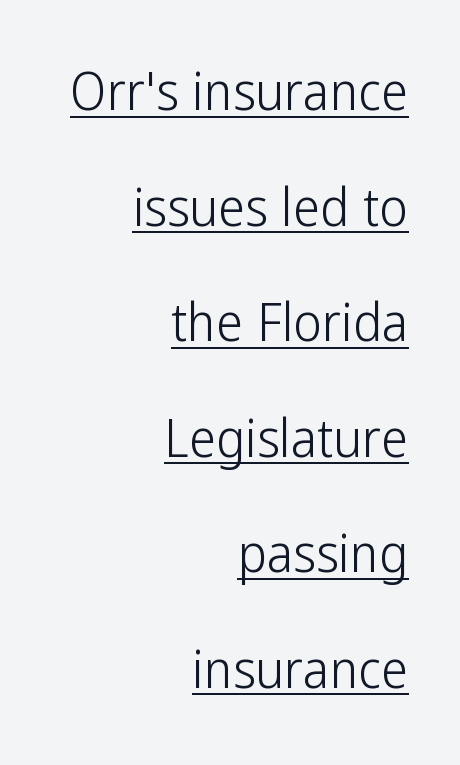
{"serif": "no", "italic": "no", "bold": "no", "weight": "light", "width": "condensed", "stroke_contrast": "low", "x_height": "medium", "monospaced": "no", "underline": "yes", "align": "right", "line_spacing": "loose", "line_spacing_ratio": 2.14, "letter_spacing": "normal", "letter_spacing_em": 0.0, "glyph_px": 54}
